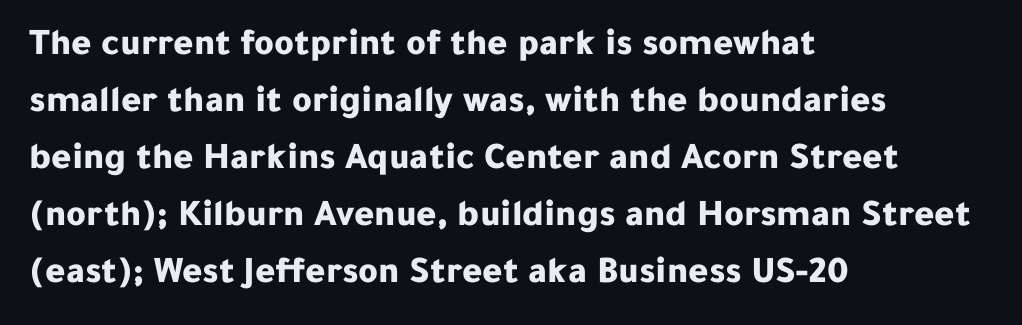
The image shows 38 px bold sans-serif type, upright; set left-aligned, normal line spacing (1.5x), normal letter spacing, not underlined; low stroke contrast and a medium x-height.
